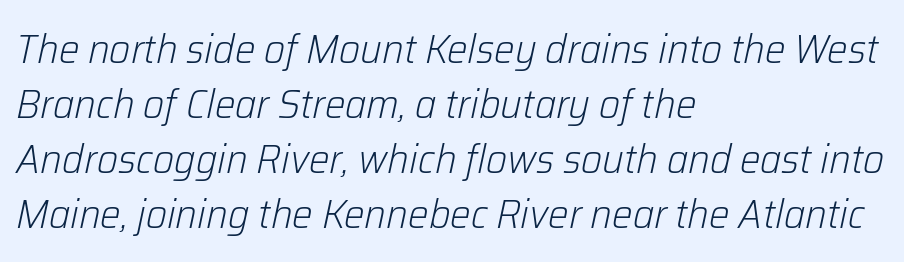
Q: Is the text bold? A: No.
Q: Is the text italic (slanted)? A: Yes, it leans right by about 12 degrees.
Q: Is the text underlined? A: No.
Q: How is the paragraph aligned? A: Left-aligned.
Q: Is the spacing between letters normal or unusually wide? A: Normal.
Q: Is the spacing between lines tight, normal or loose? A: Normal.
Q: Width (condensed, normal, or wide)? A: Normal.
Q: Stroke contrast? A: Low.
Q: x-height? A: Medium.
Q: Monospaced? A: No.
